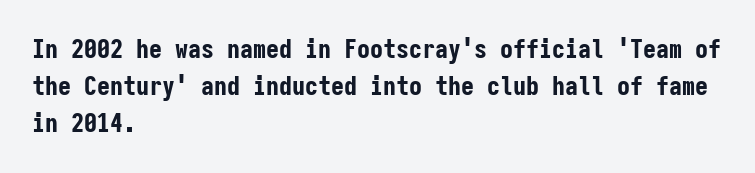
{"italic": "no", "bold": "yes", "underline": "no", "align": "left", "line_spacing": "normal", "line_spacing_ratio": 1.43, "letter_spacing": "normal", "letter_spacing_em": 0.0, "glyph_px": 26}
